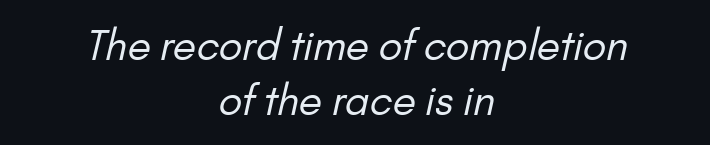
Q: Is the text bold? A: No.
Q: Is the typeface a serif or a sans-serif typeface? A: Sans-serif.
Q: Is the text underlined? A: No.
Q: How is the paragraph aligned? A: Centered.
Q: Is the spacing between letters normal or unusually wide? A: Normal.
Q: Is the spacing between lines tight, normal or loose? A: Normal.
Q: Width (condensed, normal, or wide)? A: Normal.
Q: Stroke contrast? A: Low.
Q: x-height? A: Small.
Q: Monospaced? A: No.
